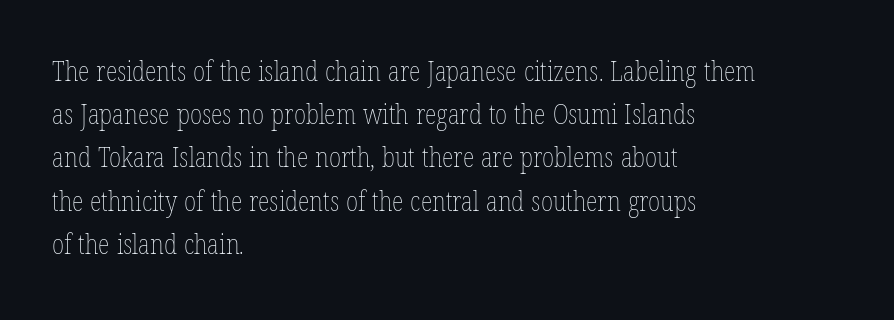
Posture: straight, roman, zero tilt. Notice how descenders clear the ascenders below comfortably — that's standard leading. Visually the block forms a straight wall on the left and a jagged coastline on the right. Descenders hang freely into open space. The type is set solid horizontally, with unmodified tracking. Heft: none added — not bold.
